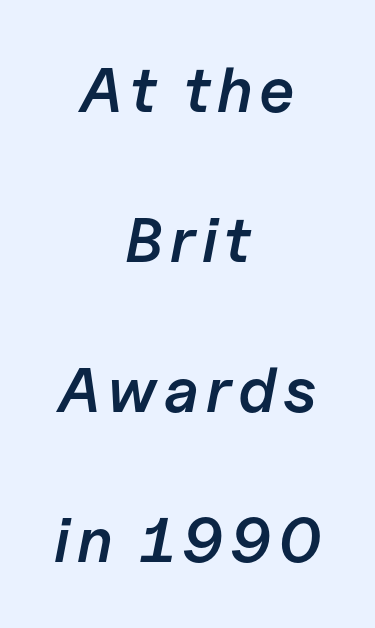
The image shows 63 px semibold type, italic (leaning right); set centered, loose line spacing (2.38x), not underlined; low stroke contrast and a medium x-height.
